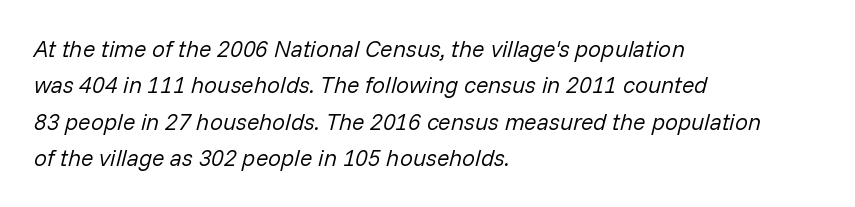
The image shows 23 px text type, italic (leaning right); set left-aligned, normal line spacing (1.58x), normal letter spacing, not underlined.
